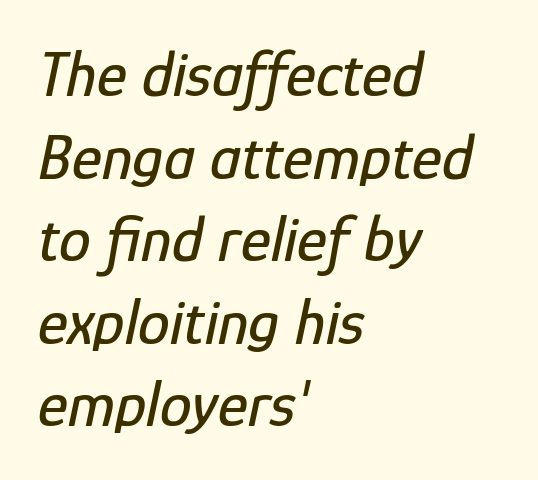
{"italic": "yes", "lean": "right", "slant_degrees": 12, "width": "condensed", "stroke_contrast": "low", "x_height": "medium", "monospaced": "no", "underline": "no", "align": "left", "line_spacing": "normal", "line_spacing_ratio": 1.29, "letter_spacing": "normal", "letter_spacing_em": 0.0, "glyph_px": 64}
